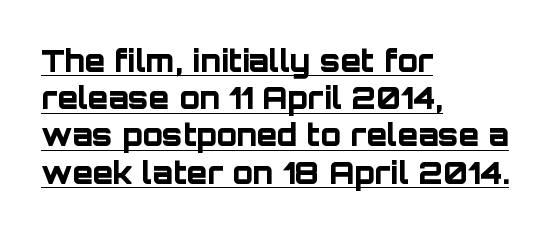
Q: Is the text bold? A: Yes.
Q: Is the text italic (slanted)? A: No, it is upright.
Q: Is the typeface a serif or a sans-serif typeface? A: Sans-serif.
Q: Is the text underlined? A: Yes.
Q: How is the paragraph aligned? A: Left-aligned.
Q: Is the spacing between letters normal or unusually wide? A: Normal.
Q: Width (condensed, normal, or wide)? A: Normal.
Q: Stroke contrast? A: Low.
Q: x-height? A: Large.
Q: Monospaced? A: No.
